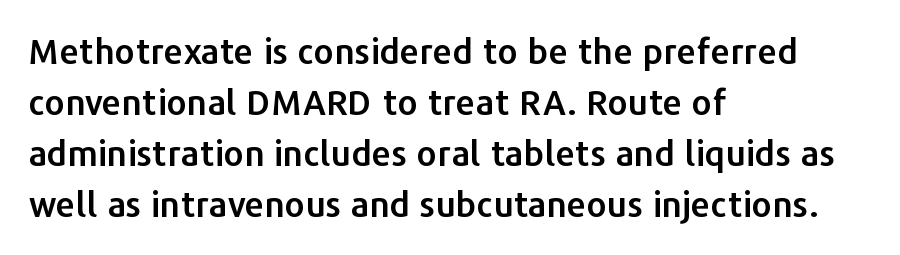
Q: Is the text italic (slanted)? A: No, it is upright.
Q: Is the typeface a serif or a sans-serif typeface? A: Sans-serif.
Q: Is the text underlined? A: No.
Q: How is the paragraph aligned? A: Left-aligned.
Q: Is the spacing between letters normal or unusually wide? A: Normal.
Q: Is the spacing between lines tight, normal or loose? A: Normal.
Q: Width (condensed, normal, or wide)? A: Normal.
Q: Stroke contrast? A: Low.
Q: x-height? A: Medium.
Q: Monospaced? A: No.
